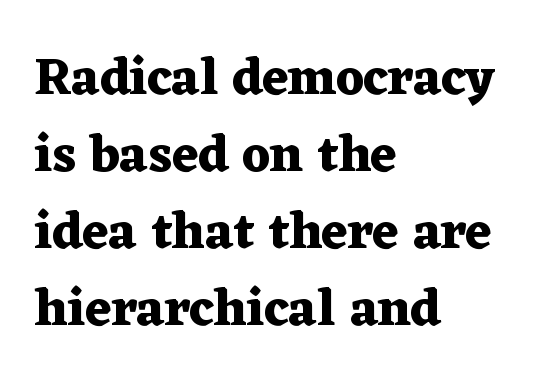
Q: Is the text bold? A: Yes.
Q: Is the text italic (slanted)? A: No, it is upright.
Q: Is the typeface a serif or a sans-serif typeface? A: Serif.
Q: Is the text underlined? A: No.
Q: How is the paragraph aligned? A: Left-aligned.
Q: Is the spacing between letters normal or unusually wide? A: Normal.
Q: Is the spacing between lines tight, normal or loose? A: Normal.
Q: Width (condensed, normal, or wide)? A: Wide.
Q: Stroke contrast? A: Medium.
Q: x-height? A: Medium.
Q: Monospaced? A: No.
